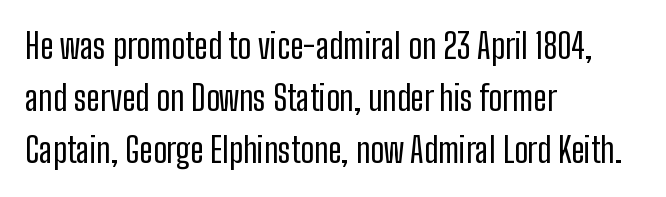
The image shows 34 px regular-weight, condensed sans-serif type, upright; set left-aligned, normal line spacing (1.53x), normal letter spacing, not underlined; low stroke contrast and a medium x-height.
